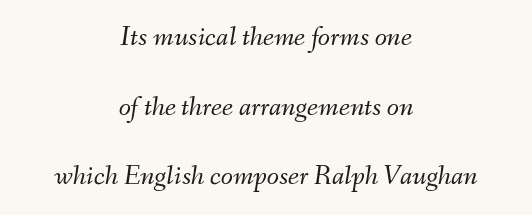
The cut favours lightness, reaching ordinary text weight at its darkest. The gaps between neighbouring characters are ordinary and unremarkable. Quick note: underline off. Notice how the stems are inclined rather than vertical — that's the hallmark of italics. Character widths vary here, with narrow letters taking less room than wide ones.
